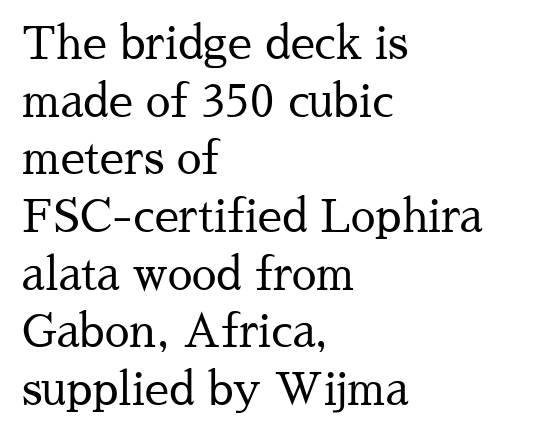
{"serif": "yes", "italic": "no", "bold": "no", "weight": "regular", "width": "normal", "stroke_contrast": "medium", "x_height": "medium", "monospaced": "no", "underline": "no", "align": "left", "line_spacing": "normal", "line_spacing_ratio": 1.31, "letter_spacing": "normal", "letter_spacing_em": 0.0, "glyph_px": 44}
